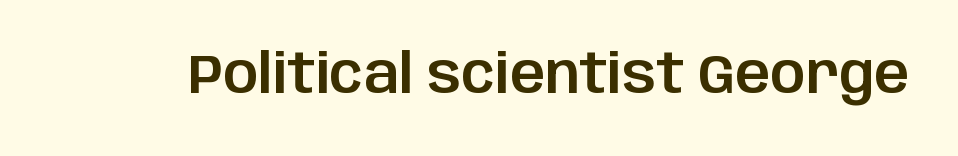
The glyphs in this specimen are sans serif. Standard letterfit; no display-style spreading of the glyphs. Quick note: not italic, upright. Plain, unruled lines of type. Proportional: the letters do not fall into vertical columns.
